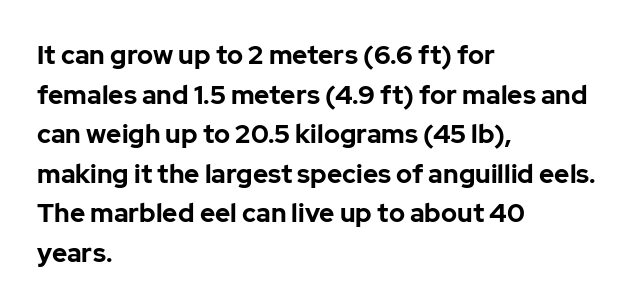
{"italic": "no", "bold": "yes", "underline": "no", "align": "left", "line_spacing": "normal", "line_spacing_ratio": 1.52, "letter_spacing": "normal", "letter_spacing_em": 0.0, "glyph_px": 26}
